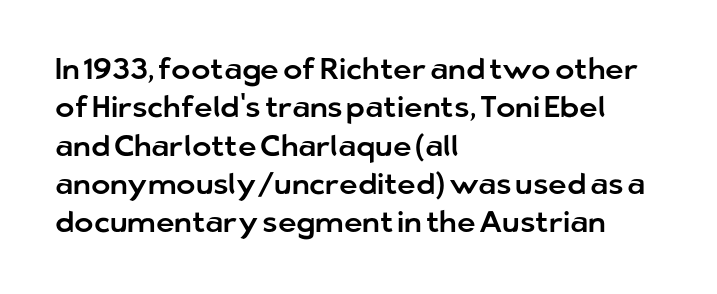
Q: Is the text italic (slanted)? A: No, it is upright.
Q: Is the typeface a serif or a sans-serif typeface? A: Sans-serif.
Q: Is the text underlined? A: No.
Q: How is the paragraph aligned? A: Left-aligned.
Q: Is the spacing between letters normal or unusually wide? A: Normal.
Q: Is the spacing between lines tight, normal or loose? A: Normal.
Q: Width (condensed, normal, or wide)? A: Normal.
Q: Stroke contrast? A: Low.
Q: x-height? A: Medium.
Q: Monospaced? A: No.
